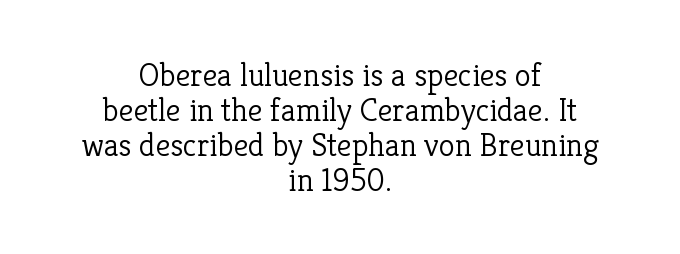
Proportional: the letters do not fall into vertical columns. You could call the tracking neutral — neither tight nor loose. Is the stroke heavy? The answer is a plain regular-or-lighter. Little horizontal feet cap the strokes, marking this as serif type. Quick note: interline space is minimal. The passage shown is not underscored anywhere.
